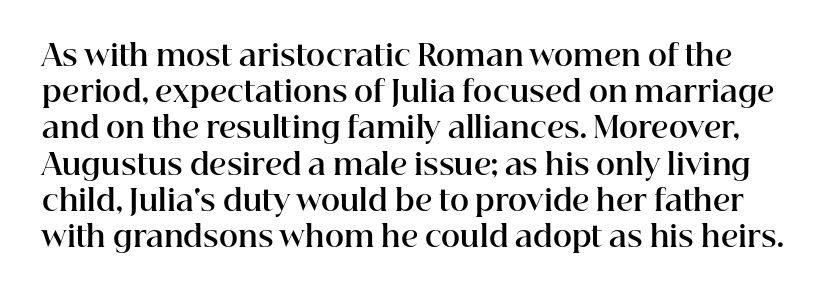
{"serif": "yes", "italic": "no", "bold": "yes", "weight": "bold", "width": "normal", "stroke_contrast": "high", "x_height": "medium", "monospaced": "no", "underline": "no", "line_spacing": "normal", "line_spacing_ratio": 1.25, "letter_spacing": "normal", "letter_spacing_em": 0.0, "glyph_px": 29}
